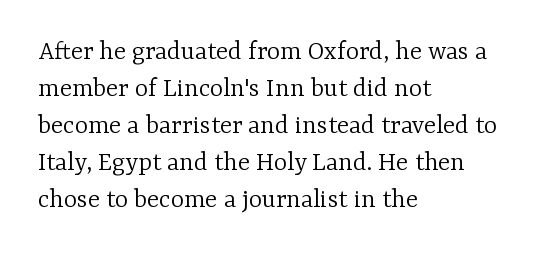
Q: Is the text bold? A: No.
Q: Is the text italic (slanted)? A: No, it is upright.
Q: Is the typeface a serif or a sans-serif typeface? A: Serif.
Q: Is the text underlined? A: No.
Q: How is the paragraph aligned? A: Left-aligned.
Q: Is the spacing between letters normal or unusually wide? A: Normal.
Q: Is the spacing between lines tight, normal or loose? A: Normal.
Q: Width (condensed, normal, or wide)? A: Normal.
Q: Stroke contrast? A: Low.
Q: x-height? A: Medium.
Q: Monospaced? A: No.
